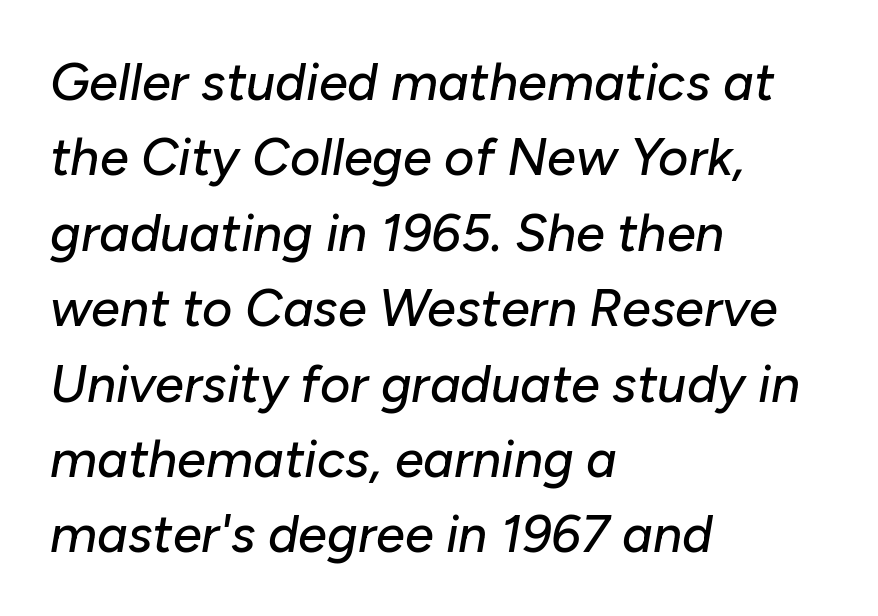
Q: Is the text italic (slanted)? A: Yes, it leans right by about 10 degrees.
Q: Is the text underlined? A: No.
Q: How is the paragraph aligned? A: Left-aligned.
Q: Is the spacing between letters normal or unusually wide? A: Normal.
Q: Is the spacing between lines tight, normal or loose? A: Normal.
Q: Width (condensed, normal, or wide)? A: Normal.
Q: Stroke contrast? A: Low.
Q: x-height? A: Medium.
Q: Monospaced? A: No.
